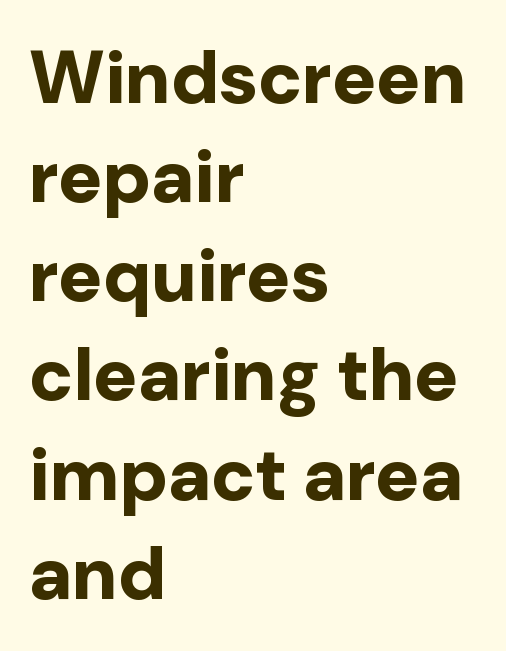
Q: Is the text bold? A: Yes.
Q: Is the text italic (slanted)? A: No, it is upright.
Q: Is the typeface a serif or a sans-serif typeface? A: Sans-serif.
Q: Is the text underlined? A: No.
Q: How is the paragraph aligned? A: Left-aligned.
Q: Is the spacing between letters normal or unusually wide? A: Normal.
Q: Is the spacing between lines tight, normal or loose? A: Normal.
Q: Width (condensed, normal, or wide)? A: Normal.
Q: Stroke contrast? A: Low.
Q: x-height? A: Medium.
Q: Monospaced? A: No.
